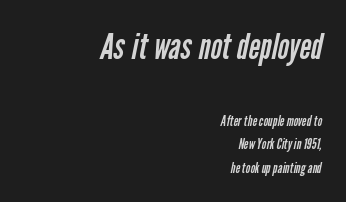
The image shows 35 px regular-weight, condensed sans-serif type; set right-aligned, normal line spacing (1.68x), normal letter spacing, not underlined; the first (top) block is 2.5x larger; low stroke contrast and a medium x-height.
